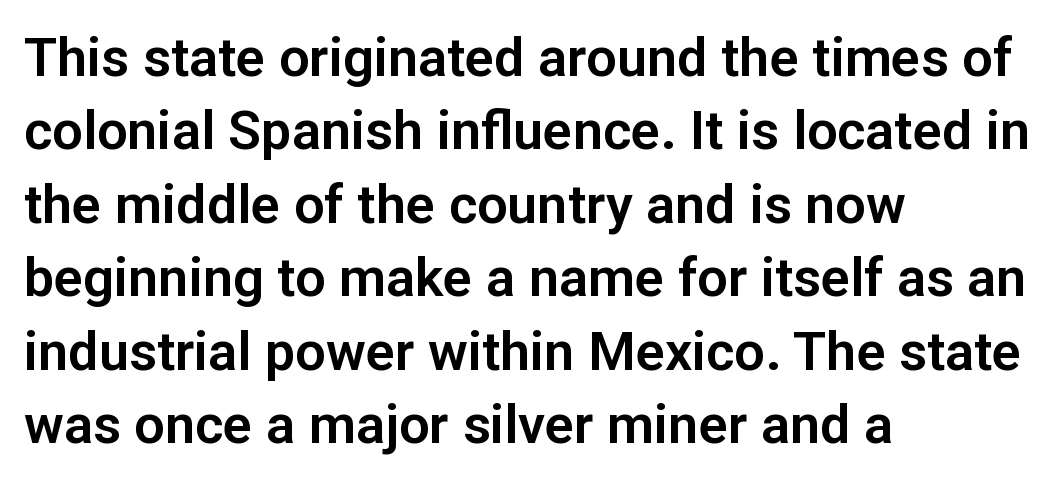
Q: Is the text italic (slanted)? A: No, it is upright.
Q: Is the typeface a serif or a sans-serif typeface? A: Sans-serif.
Q: Is the text underlined? A: No.
Q: How is the paragraph aligned? A: Left-aligned.
Q: Is the spacing between letters normal or unusually wide? A: Normal.
Q: Is the spacing between lines tight, normal or loose? A: Normal.
Q: Width (condensed, normal, or wide)? A: Normal.
Q: Stroke contrast? A: Low.
Q: x-height? A: Medium.
Q: Monospaced? A: No.
